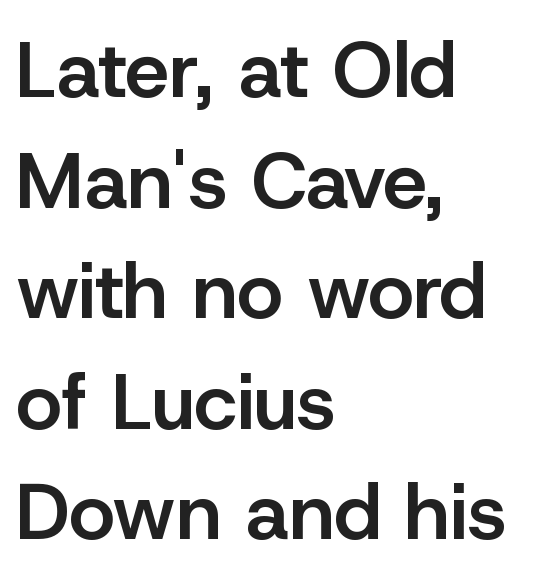
This sample uses an upright cut, with every glyph sitting square on the baseline. Typographically, this falls in the sans-serif category. The foot of each line stays bare and open. The ragged edge is on the right, which tells us the setting is flush left. Spacing verdict: proportional, widths tailored to each character. You could call the tracking neutral — neither tight nor loose.
